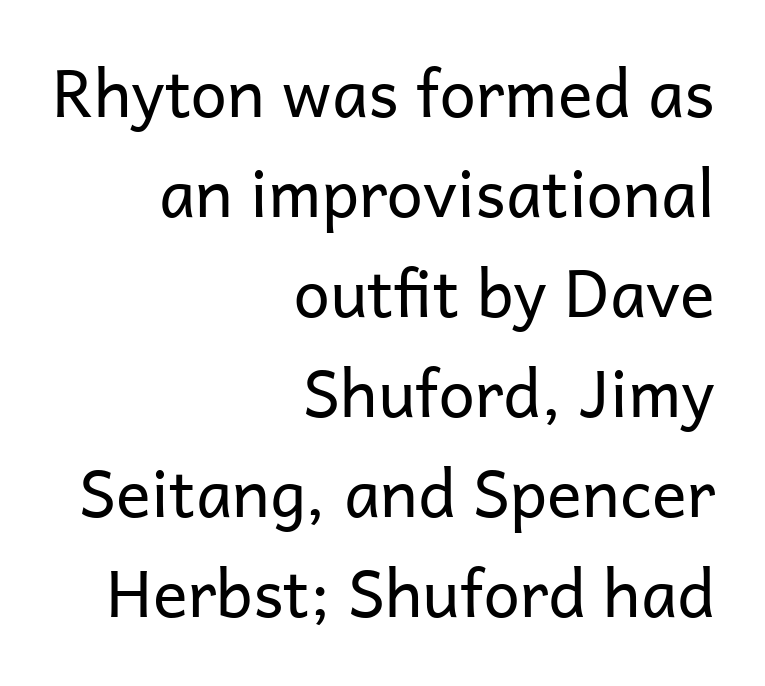
The image shows 65 px regular-weight sans-serif type, upright; set right-aligned, normal line spacing (1.54x), normal letter spacing, not underlined; low stroke contrast and a medium x-height.
